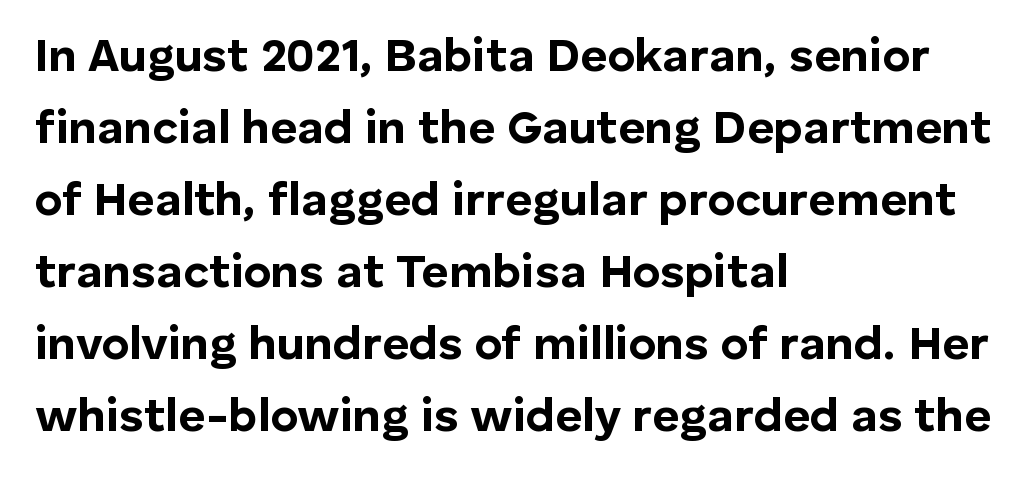
Casual observation: everything's shoved over to the left. A normal amount of white space separates one row of letters from the next. Nobody drew a line under any word here. The font's upright variant was chosen for this text. The letters advance in unequal steps, a hallmark of proportional type. Each letter's strokes conclude bluntly, with no projecting serifs.
